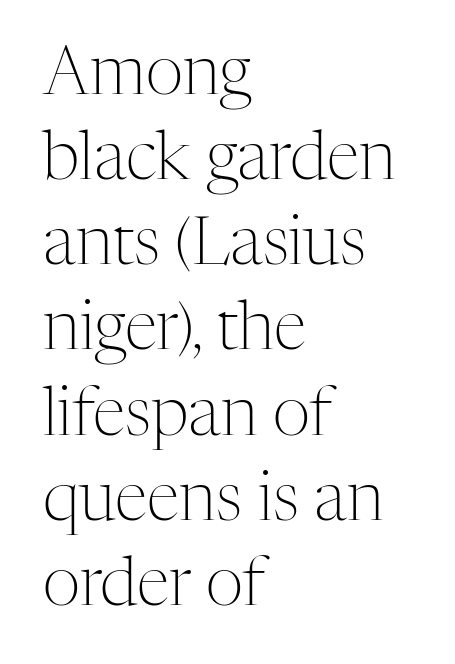
The image shows 66 px light serif type, upright; set left-aligned, normal line spacing (1.29x), normal letter spacing, not underlined; medium stroke contrast and a medium x-height.
